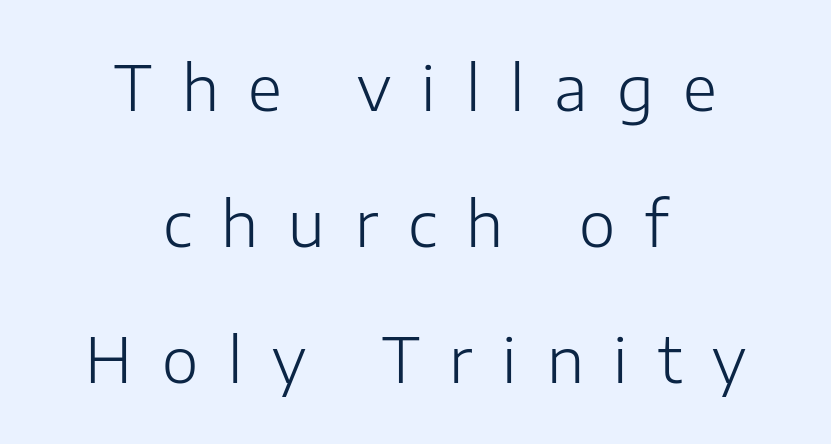
Any mark beneath the type? The region is blank. Visually the block forms a symmetrical silhouette, jagged on both flanks. The typeface has the unassuming heft of standard copy or less. Each letter keeps its own natural width here, so spacing adapts to shape. Stroke terminals: plain, sans-serif.
